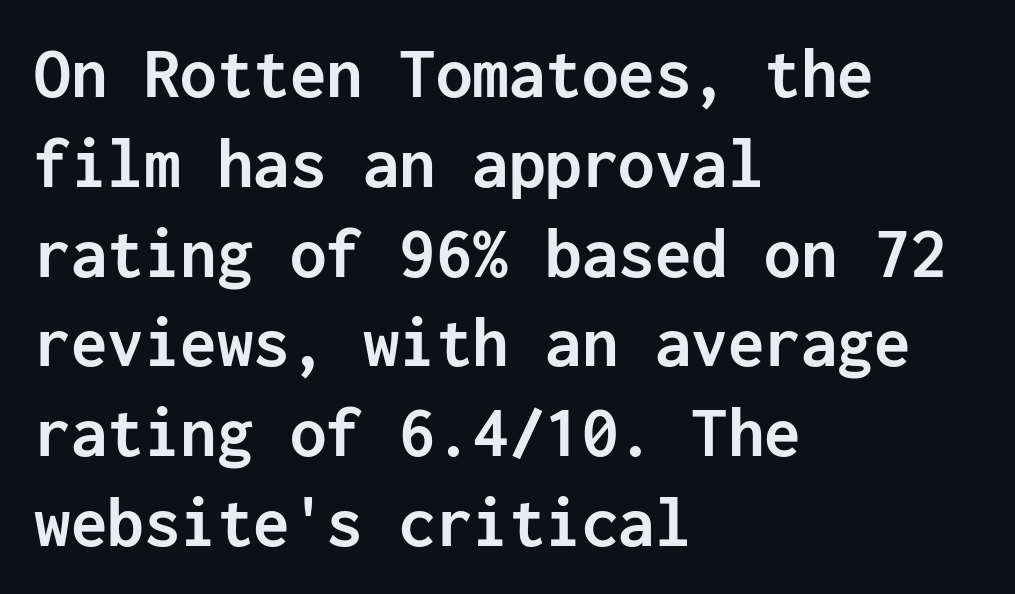
The image shows 73 px semibold sans-serif type, upright, monospaced; set left-aligned, line spacing 1.23x, normal letter spacing, not underlined; low stroke contrast and a medium x-height.
